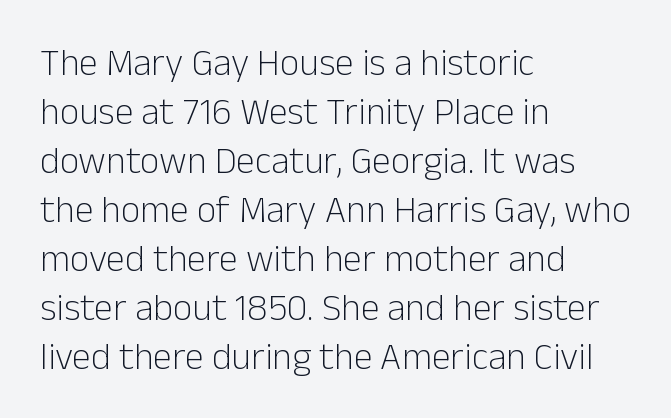
Every character sits straight up, as roman type does. The letters sit at their default tracking, neither squeezed nor spread. Visually the block forms a straight wall on the left and a jagged coastline on the right. This sample has the flowing, uneven cadence of proportional lettering.
